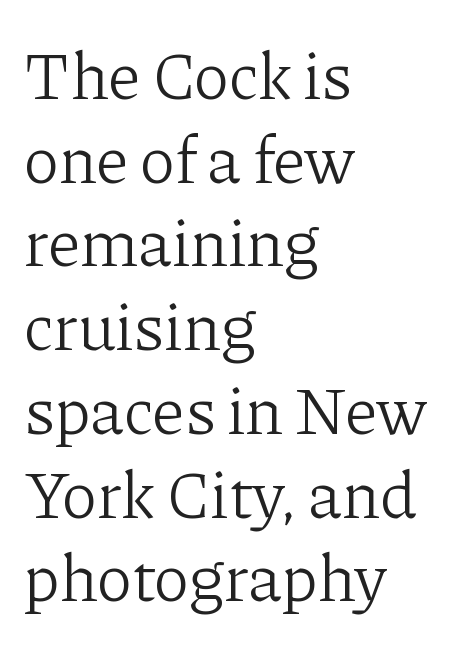
Think of a printed novel: that variable character pitch is what you see here. Honestly, there is no underline to notice here at all. Unlike italic type, these characters show no tilt at all. No chunkiness to these letters — they're not bold.
